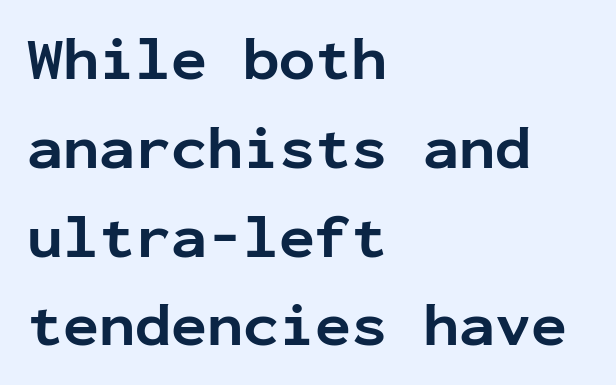
Q: Is the text bold? A: Yes.
Q: Is the text italic (slanted)? A: No, it is upright.
Q: Is the typeface a serif or a sans-serif typeface? A: Sans-serif.
Q: Is the text underlined? A: No.
Q: How is the paragraph aligned? A: Left-aligned.
Q: Is the spacing between letters normal or unusually wide? A: Normal.
Q: Is the spacing between lines tight, normal or loose? A: Normal.
Q: Width (condensed, normal, or wide)? A: Normal.
Q: Stroke contrast? A: Low.
Q: x-height? A: Medium.
Q: Monospaced? A: Yes.
